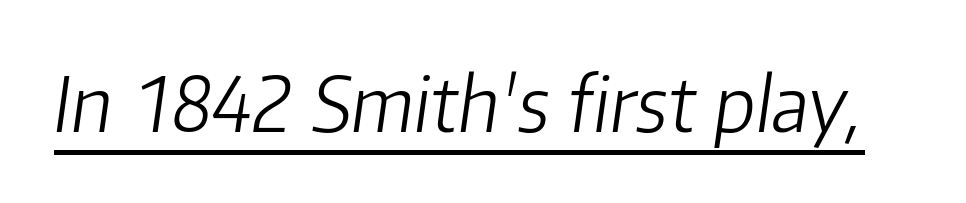
Q: Is the text bold? A: No.
Q: Is the text italic (slanted)? A: Yes, it leans right by about 8 degrees.
Q: Is the text underlined? A: Yes.
Q: Is the spacing between letters normal or unusually wide? A: Normal.
Q: Width (condensed, normal, or wide)? A: Normal.
Q: Stroke contrast? A: Low.
Q: x-height? A: Medium.
Q: Monospaced? A: No.
